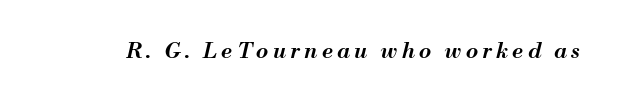
The image shows 22 px text type, italic (leaning right); set unusually wide letter spacing (+0.2 em), not underlined.
